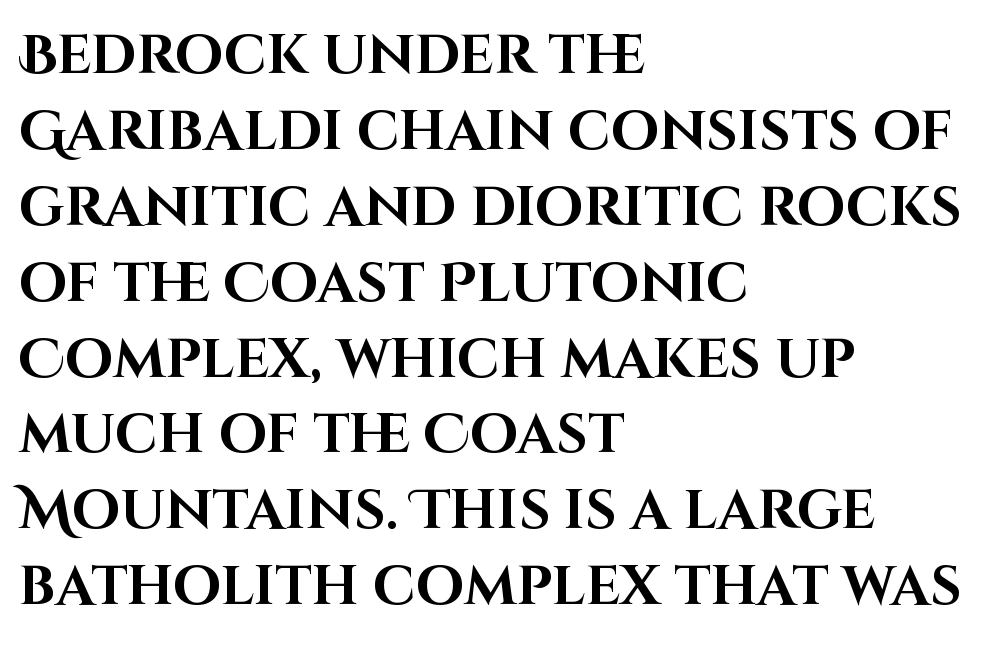
{"serif": "no", "italic": "no", "bold": "yes", "weight": "bold", "width": "normal", "stroke_contrast": "high", "x_height": "large", "monospaced": "no", "underline": "no", "align": "left", "line_spacing": "normal", "line_spacing_ratio": 1.38, "letter_spacing": "normal", "letter_spacing_em": 0.0, "glyph_px": 55}
